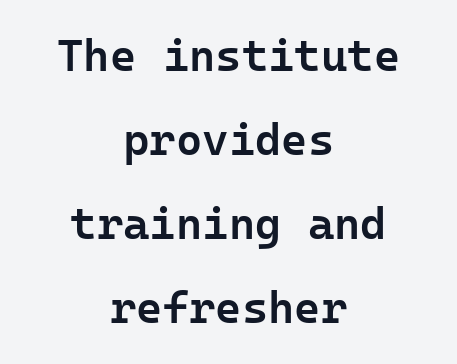
No feet cap the strokes, marking this as sans-serif type. Does extra space separate the letters? No, they use regular spacing. Is the block centered? Yes — each line is placed symmetrically about the middle. These words are printed semibold, heavier than regular yet not bold. The lettering holds an erect, upright posture throughout. The gap between lines stays unmarked.
